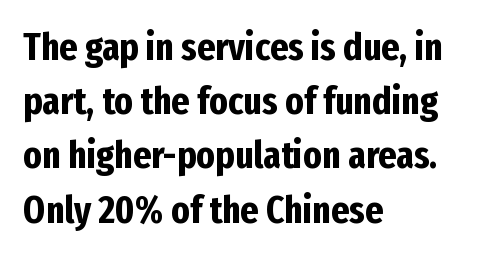
Q: Is the text bold? A: Yes.
Q: Is the text italic (slanted)? A: No, it is upright.
Q: Is the typeface a serif or a sans-serif typeface? A: Sans-serif.
Q: Is the text underlined? A: No.
Q: How is the paragraph aligned? A: Left-aligned.
Q: Is the spacing between letters normal or unusually wide? A: Normal.
Q: Is the spacing between lines tight, normal or loose? A: Normal.
Q: Width (condensed, normal, or wide)? A: Condensed.
Q: Stroke contrast? A: Low.
Q: x-height? A: Medium.
Q: Monospaced? A: No.
